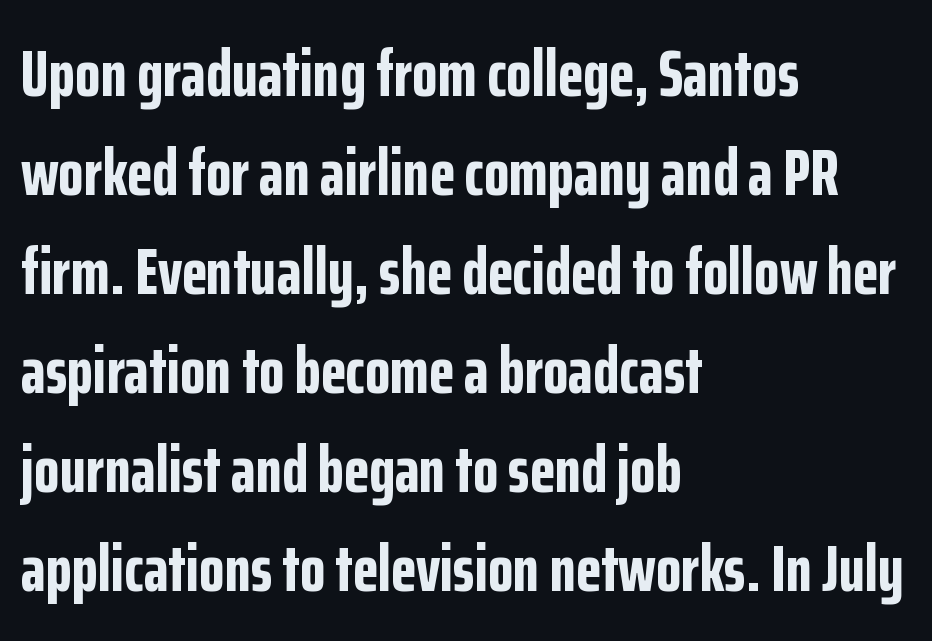
{"serif": "no", "italic": "no", "bold": "yes", "weight": "bold", "width": "condensed", "stroke_contrast": "low", "x_height": "medium", "monospaced": "no", "underline": "no", "align": "left", "line_spacing": "normal", "line_spacing_ratio": 1.5, "letter_spacing": "normal", "letter_spacing_em": 0.0, "glyph_px": 66}
